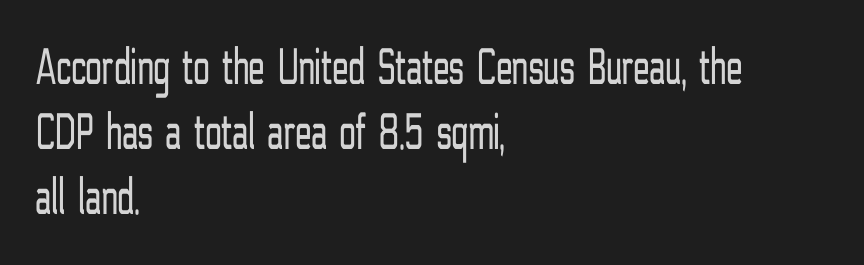
Q: Is the text bold? A: No.
Q: Is the text italic (slanted)? A: No, it is upright.
Q: Is the typeface a serif or a sans-serif typeface? A: Sans-serif.
Q: Is the text underlined? A: No.
Q: How is the paragraph aligned? A: Left-aligned.
Q: Is the spacing between letters normal or unusually wide? A: Normal.
Q: Width (condensed, normal, or wide)? A: Condensed.
Q: Stroke contrast? A: Low.
Q: x-height? A: Medium.
Q: Monospaced? A: No.
